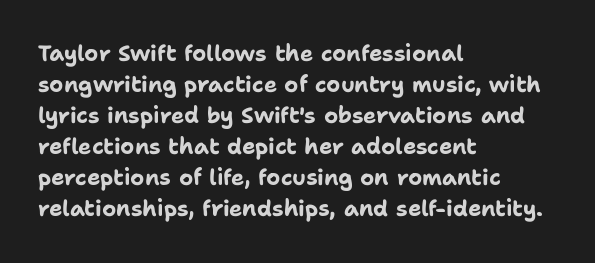
{"italic": "no", "bold": "yes", "underline": "no", "align": "left", "line_spacing": "normal", "line_spacing_ratio": 1.41, "letter_spacing": "normal", "letter_spacing_em": 0.0, "glyph_px": 22}
